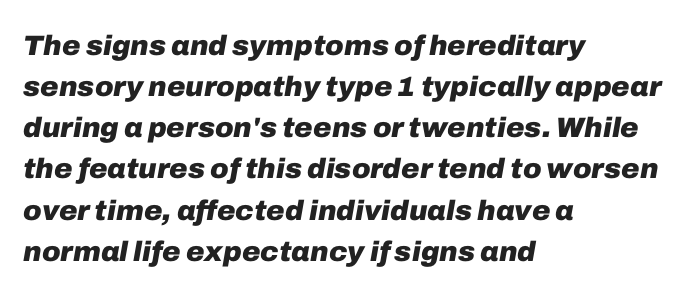
The image shows 28 px heavy type, italic (leaning right); set left-aligned, normal line spacing (1.47x), normal letter spacing, not underlined; low stroke contrast and a medium x-height.
